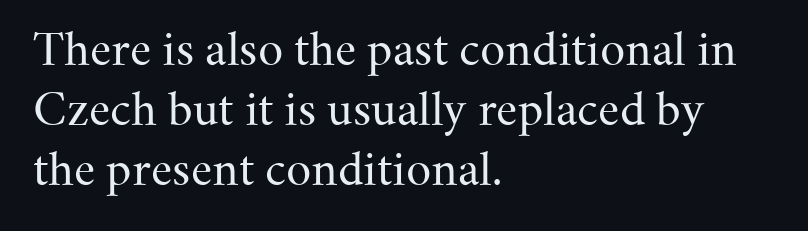
{"serif": "yes", "italic": "no", "bold": "no", "weight": "regular", "width": "normal", "stroke_contrast": "medium", "x_height": "small", "monospaced": "no", "underline": "no", "align": "left", "line_spacing": "normal", "line_spacing_ratio": 1.36, "letter_spacing": "normal", "letter_spacing_em": 0.0, "glyph_px": 44}
